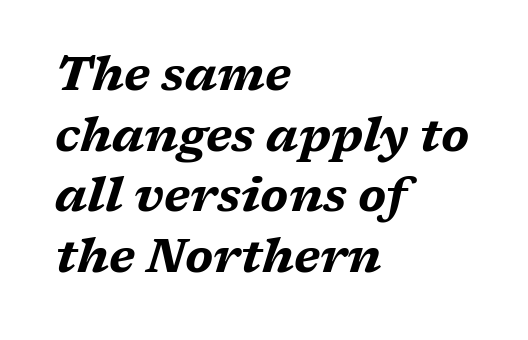
Q: Is the text bold? A: Yes.
Q: Is the text italic (slanted)? A: Yes, it leans right by about 17 degrees.
Q: Is the text underlined? A: No.
Q: How is the paragraph aligned? A: Left-aligned.
Q: Is the spacing between letters normal or unusually wide? A: Normal.
Q: Is the spacing between lines tight, normal or loose? A: Normal.
Q: Width (condensed, normal, or wide)? A: Wide.
Q: Stroke contrast? A: Medium.
Q: x-height? A: Medium.
Q: Monospaced? A: No.
